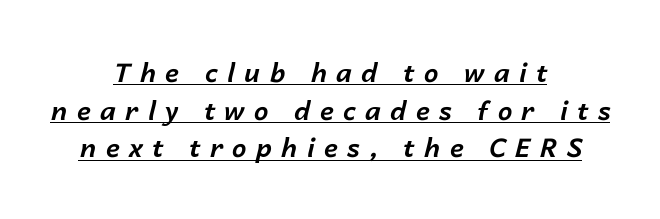
Q: Is the text bold? A: Yes.
Q: Is the text italic (slanted)? A: Yes, it leans right by about 14 degrees.
Q: Is the text underlined? A: Yes.
Q: How is the paragraph aligned? A: Centered.
Q: Is the spacing between letters normal or unusually wide? A: Unusually wide.
Q: Is the spacing between lines tight, normal or loose? A: Normal.
